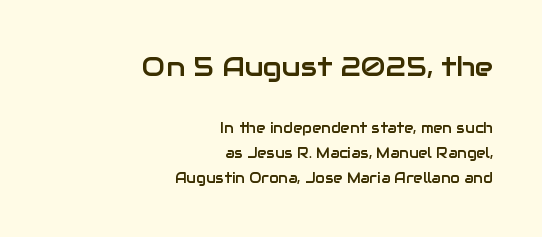
{"italic": "no", "underline": "no", "align": "right", "line_spacing_ratio": 1.79, "letter_spacing": "normal", "letter_spacing_em": 0.0, "larger_block": "first", "size_ratio": 1.93, "glyph_px": 27}
